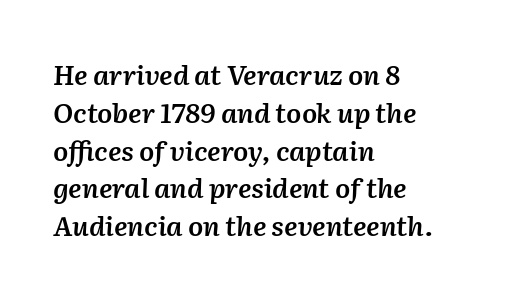
{"italic": "yes", "lean": "right", "slant_degrees": 2, "bold": "semi", "underline": "no", "align": "left", "line_spacing": "normal", "line_spacing_ratio": 1.4, "letter_spacing": "normal", "letter_spacing_em": 0.0, "glyph_px": 27}
